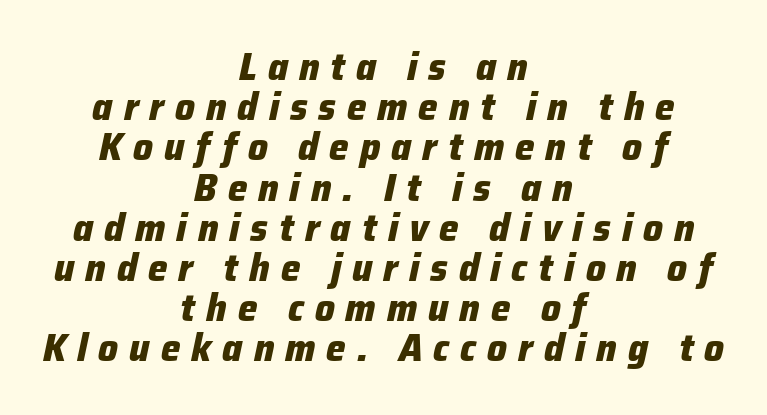
Q: Is the text bold? A: Yes.
Q: Is the text italic (slanted)? A: Yes, it leans right by about 12 degrees.
Q: Is the text underlined? A: No.
Q: How is the paragraph aligned? A: Centered.
Q: Is the spacing between letters normal or unusually wide? A: Unusually wide.
Q: Is the spacing between lines tight, normal or loose? A: Tight.
Q: Width (condensed, normal, or wide)? A: Normal.
Q: Stroke contrast? A: Low.
Q: x-height? A: Medium.
Q: Monospaced? A: No.
